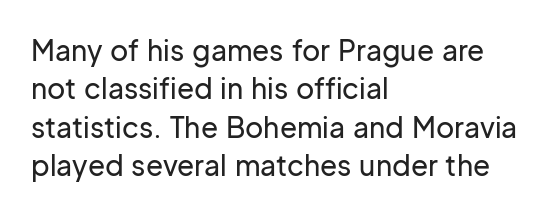
Q: Is the text italic (slanted)? A: No, it is upright.
Q: Is the typeface a serif or a sans-serif typeface? A: Sans-serif.
Q: Is the text underlined? A: No.
Q: How is the paragraph aligned? A: Left-aligned.
Q: Is the spacing between letters normal or unusually wide? A: Normal.
Q: Is the spacing between lines tight, normal or loose? A: Normal.
Q: Width (condensed, normal, or wide)? A: Normal.
Q: Stroke contrast? A: Low.
Q: x-height? A: Medium.
Q: Monospaced? A: No.
